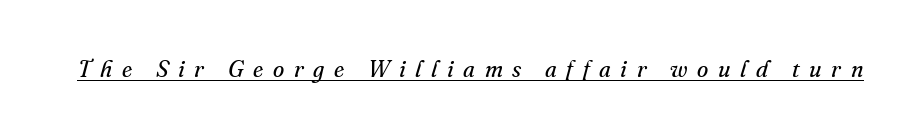
{"italic": "yes", "lean": "right", "slant_degrees": 16, "bold": "no", "underline": "yes", "letter_spacing": "wide", "letter_spacing_em": 0.42, "glyph_px": 23}
